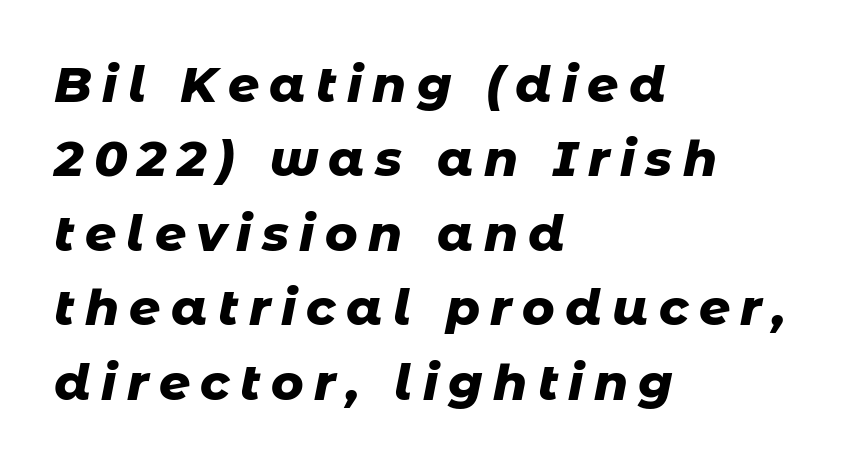
{"italic": "yes", "lean": "right", "slant_degrees": 11, "bold": "yes", "weight": "heavy", "width": "normal", "stroke_contrast": "low", "x_height": "medium", "monospaced": "no", "underline": "no", "align": "left", "line_spacing": "normal", "line_spacing_ratio": 1.52, "letter_spacing": "wide", "letter_spacing_em": 0.21, "glyph_px": 49}
